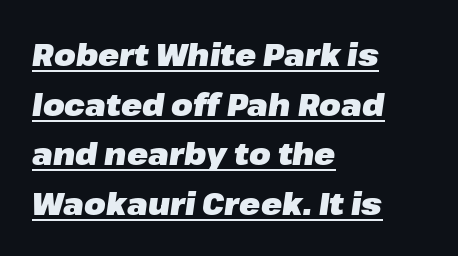
Q: Is the text bold? A: Yes.
Q: Is the text italic (slanted)? A: Yes, it leans right by about 8 degrees.
Q: Is the text underlined? A: Yes.
Q: How is the paragraph aligned? A: Left-aligned.
Q: Is the spacing between letters normal or unusually wide? A: Normal.
Q: Is the spacing between lines tight, normal or loose? A: Normal.
Q: Width (condensed, normal, or wide)? A: Normal.
Q: Stroke contrast? A: Low.
Q: x-height? A: Medium.
Q: Monospaced? A: No.
